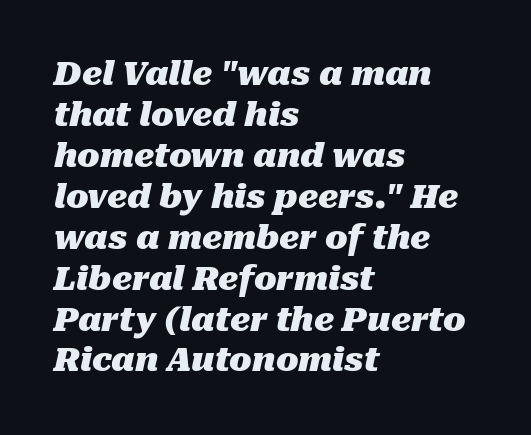
Q: Is the text bold? A: Yes.
Q: Is the text italic (slanted)? A: Yes, it leans right by about 10 degrees.
Q: Is the text underlined? A: No.
Q: How is the paragraph aligned? A: Left-aligned.
Q: Is the spacing between letters normal or unusually wide? A: Normal.
Q: Width (condensed, normal, or wide)? A: Normal.
Q: Stroke contrast? A: Medium.
Q: x-height? A: Medium.
Q: Monospaced? A: No.
